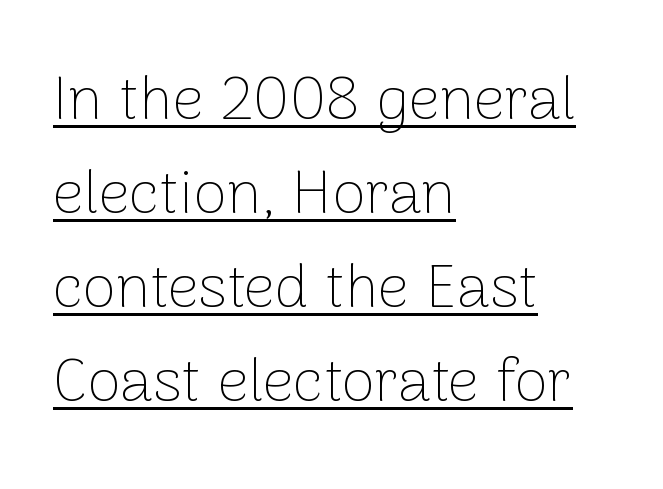
This is the regular roman posture of the typeface. The passage shown stacks its lines at a standard gap. The rendering keeps characters at their native spacing. Where is the straight margin? On the left. A baseline rule has been typeset under these characters.
